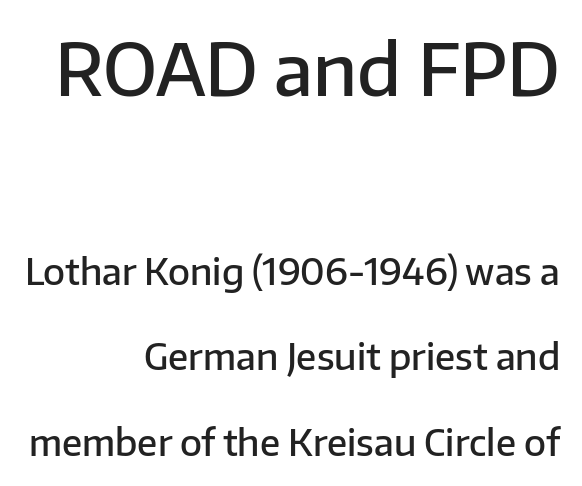
Q: Is the text bold? A: Semi-bold.
Q: Is the text italic (slanted)? A: No, it is upright.
Q: Is the typeface a serif or a sans-serif typeface? A: Sans-serif.
Q: Is the text underlined? A: No.
Q: How is the paragraph aligned? A: Right-aligned.
Q: Is the spacing between letters normal or unusually wide? A: Normal.
Q: Is the spacing between lines tight, normal or loose? A: Loose.
Q: Which block of text is set in a larger size, the first (top) or the second (bottom)? A: The first (top) one.
Q: Width (condensed, normal, or wide)? A: Normal.
Q: Stroke contrast? A: Low.
Q: x-height? A: Medium.
Q: Monospaced? A: No.
